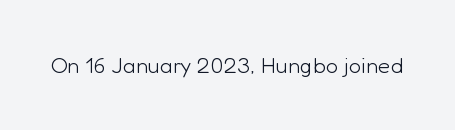
{"italic": "no", "bold": "no", "underline": "no", "letter_spacing": "normal", "letter_spacing_em": 0.0, "glyph_px": 22}
